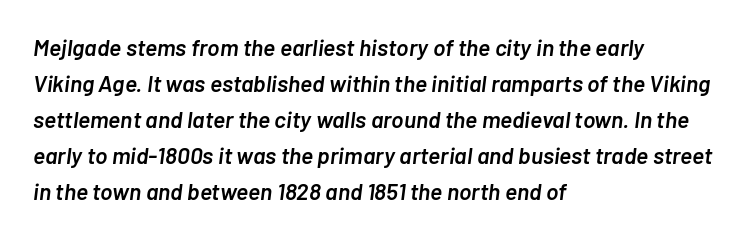
Clear beneath every line of the passage. Is there much room between lines? A standard amount, neither cramped nor airy. Observe the ordinary spacing: letters are neighbours, not strangers. This rendering uses left alignment, leaving the right contour irregular. There's an unmistakable incline to the writing here.
